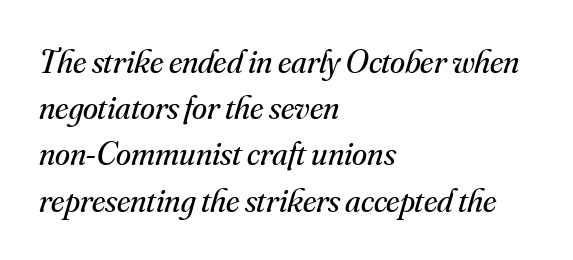
The image shows 34 px regular-weight serif type, italic (leaning right); set left-aligned, normal line spacing (1.36x), normal letter spacing, not underlined; medium stroke contrast and a small x-height.
